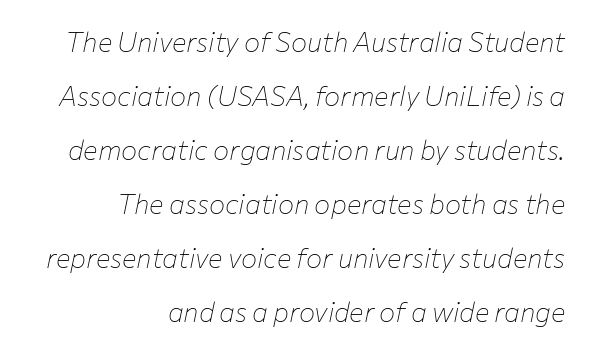
The image shows 27 px text type, italic (leaning right); set right-aligned, loose line spacing (2.0x), normal letter spacing, not underlined.
